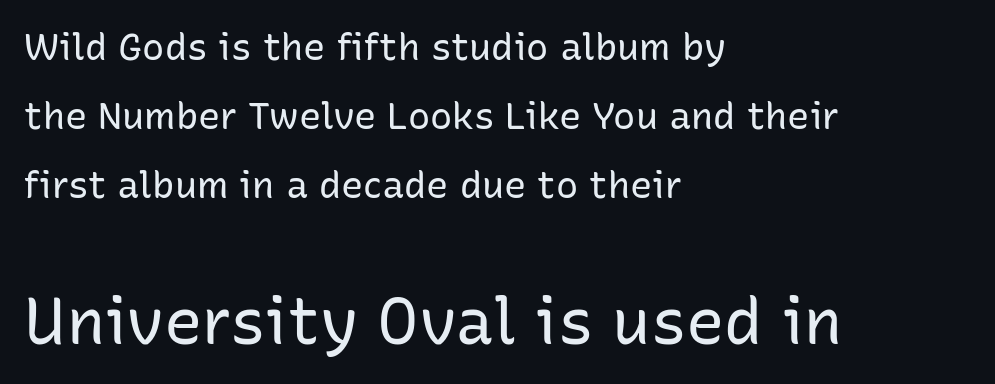
There is no visible air inserted between adjacent glyphs. A light-to-regular cut is what we see here. Posture: straight, roman, zero tilt. The lines are quadded left.
